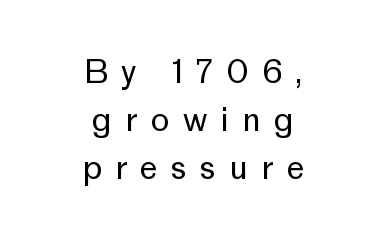
Q: Is the text bold? A: No.
Q: Is the text italic (slanted)? A: No, it is upright.
Q: Is the typeface a serif or a sans-serif typeface? A: Sans-serif.
Q: Is the text underlined? A: No.
Q: How is the paragraph aligned? A: Centered.
Q: Is the spacing between letters normal or unusually wide? A: Unusually wide.
Q: Is the spacing between lines tight, normal or loose? A: Normal.
Q: Width (condensed, normal, or wide)? A: Normal.
Q: Stroke contrast? A: Low.
Q: x-height? A: Medium.
Q: Monospaced? A: No.
